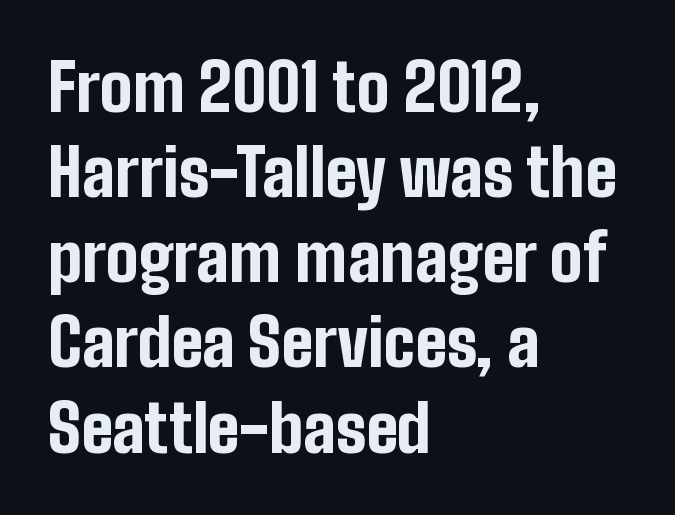
Only glyphs here, with clear space below each row. The letters advance in unequal steps, a hallmark of proportional type. Type style note: lacks serifs. Compared with a centered layout, this one pins lines to the left instead. How are the letters spaced? Ordinarily, with no added tracking.
